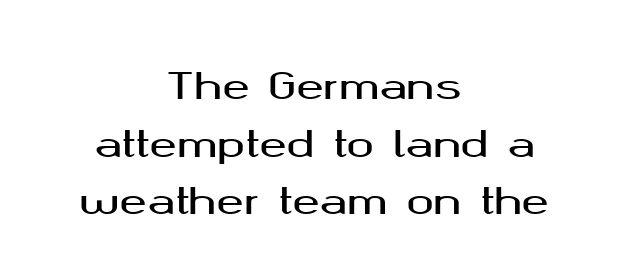
{"serif": "no", "italic": "no", "width": "wide", "stroke_contrast": "medium", "x_height": "medium", "monospaced": "no", "underline": "no", "align": "center", "line_spacing": "normal", "line_spacing_ratio": 1.56, "letter_spacing": "normal", "letter_spacing_em": 0.0, "glyph_px": 37}
